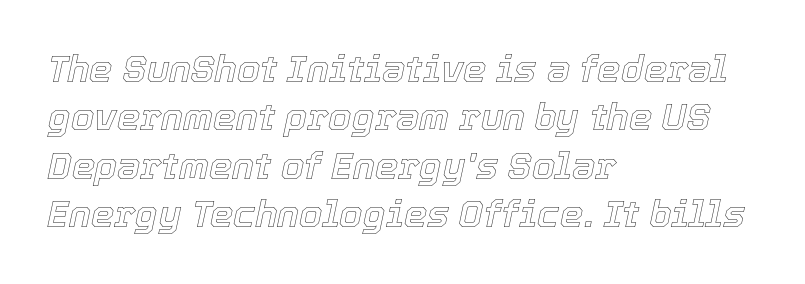
{"italic": "yes", "lean": "right", "slant_degrees": 12, "width": "normal", "x_height": "medium", "monospaced": "no", "underline": "no", "align": "left", "line_spacing": "normal", "line_spacing_ratio": 1.31, "letter_spacing": "normal", "letter_spacing_em": 0.0, "glyph_px": 37}
